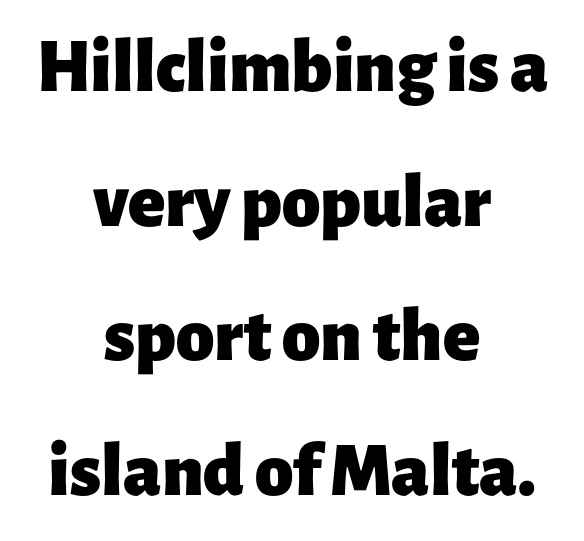
The image shows 77 px heavy sans-serif type, upright; set centered, line spacing 1.75x, normal letter spacing, not underlined; low stroke contrast and a medium x-height.
